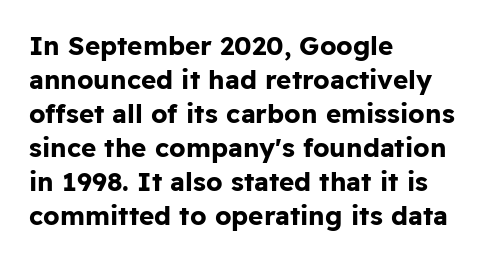
{"italic": "no", "bold": "yes", "underline": "no", "align": "left", "line_spacing": "normal", "line_spacing_ratio": 1.31, "letter_spacing": "normal", "letter_spacing_em": 0.0, "glyph_px": 26}
